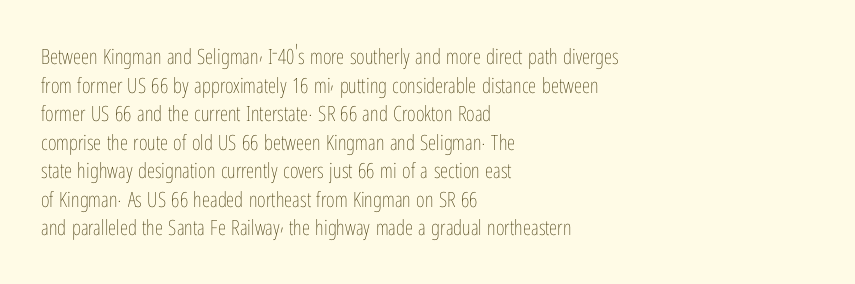
Line beginnings align vertically; line endings do not. Whoever set this chose a conventional vertical rhythm. Stroke mass is kept to a normal reading level or below. Nobody touched the tracking dial on this one.
